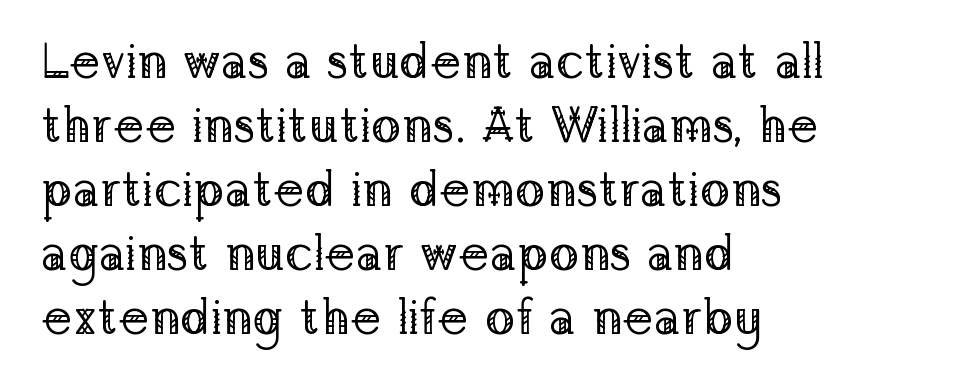
Q: Is the text bold? A: No.
Q: Is the text italic (slanted)? A: No, it is upright.
Q: Is the typeface a serif or a sans-serif typeface? A: Serif.
Q: Is the text underlined? A: No.
Q: How is the paragraph aligned? A: Left-aligned.
Q: Is the spacing between letters normal or unusually wide? A: Normal.
Q: Is the spacing between lines tight, normal or loose? A: Normal.
Q: Width (condensed, normal, or wide)? A: Normal.
Q: Stroke contrast? A: Low.
Q: x-height? A: Medium.
Q: Monospaced? A: No.
